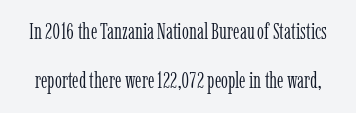
The image shows 22 px text type, upright; set loose line spacing (2.25x), normal letter spacing, not underlined.
